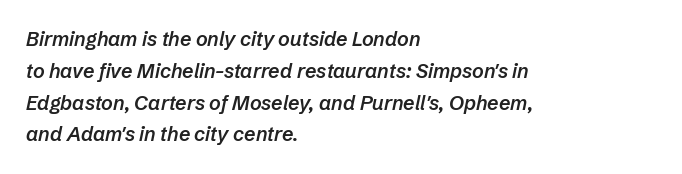
The image shows 20 px text type, italic (leaning right); set left-aligned, normal line spacing (1.59x), normal letter spacing, not underlined.
